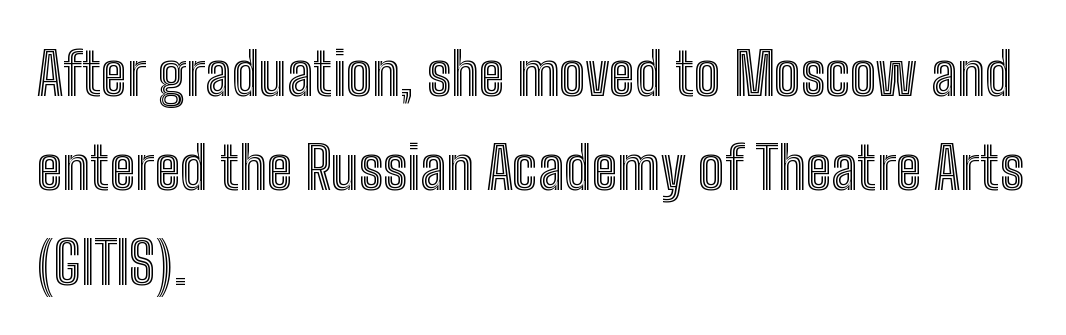
{"italic": "no", "width": "condensed", "x_height": "medium", "monospaced": "no", "underline": "no", "align": "left", "line_spacing": "normal", "line_spacing_ratio": 1.6, "letter_spacing": "normal", "letter_spacing_em": 0.0, "glyph_px": 59}
